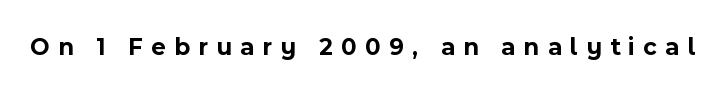
{"italic": "no", "bold": "yes", "underline": "no", "letter_spacing": "wide", "letter_spacing_em": 0.33, "glyph_px": 25}
